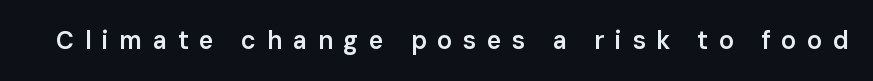
{"italic": "no", "bold": "semi", "underline": "no", "letter_spacing": "wide", "letter_spacing_em": 0.42, "glyph_px": 25}
